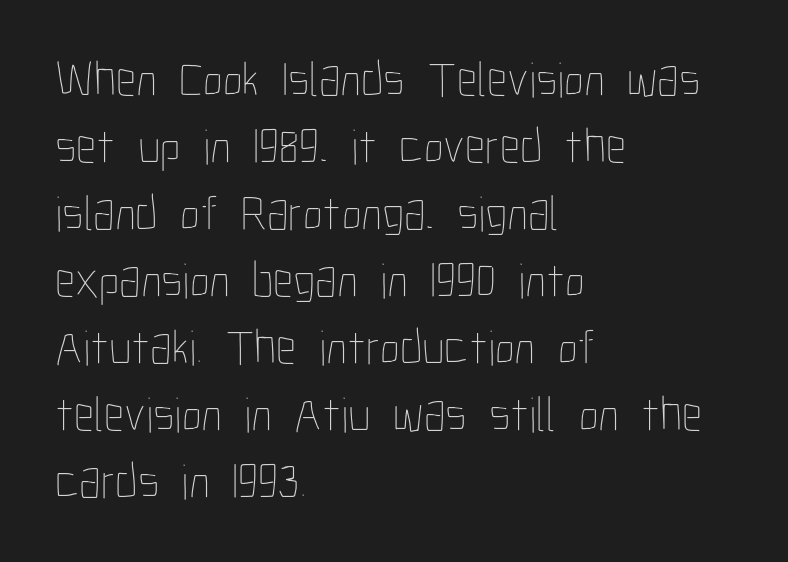
The image shows 50 px thin, condensed type, upright; set left-aligned, normal line spacing (1.34x), normal letter spacing, not underlined; low stroke contrast and a medium x-height.
